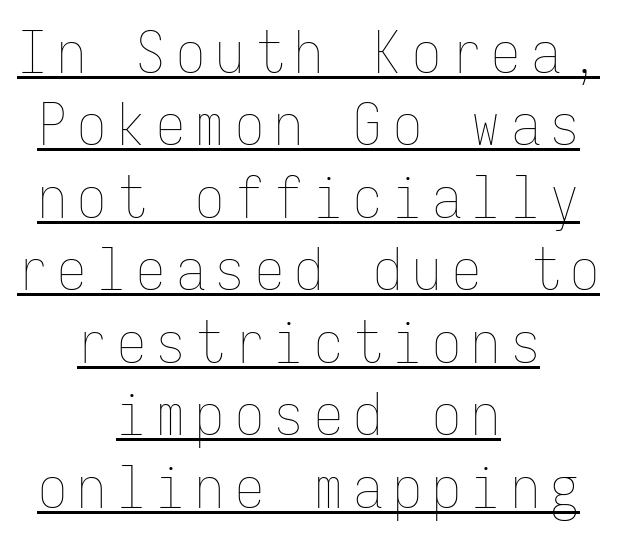
Q: Is the text bold? A: No.
Q: Is the text italic (slanted)? A: No, it is upright.
Q: Is the text underlined? A: Yes.
Q: How is the paragraph aligned? A: Centered.
Q: Is the spacing between lines tight, normal or loose? A: Normal.
Q: Width (condensed, normal, or wide)? A: Condensed.
Q: Stroke contrast? A: Low.
Q: x-height? A: Medium.
Q: Monospaced? A: Yes.
